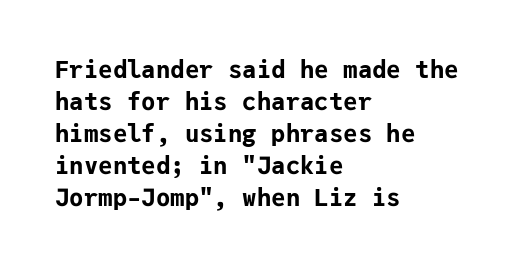
The image shows 24 px bold type, upright; set left-aligned, normal line spacing (1.33x), normal letter spacing, not underlined.
